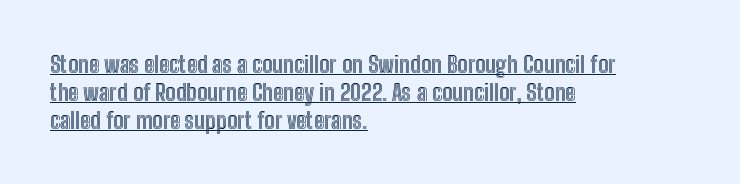
{"italic": "no", "underline": "yes", "align": "left", "line_spacing_ratio": 1.21, "letter_spacing": "normal", "letter_spacing_em": 0.0, "glyph_px": 23}
